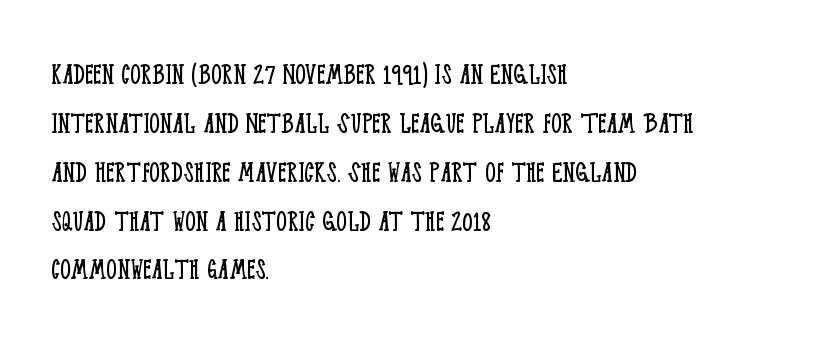
Q: Is the text bold? A: No.
Q: Is the text italic (slanted)? A: No, it is upright.
Q: Is the typeface a serif or a sans-serif typeface? A: Serif.
Q: Is the text underlined? A: No.
Q: How is the paragraph aligned? A: Left-aligned.
Q: Is the spacing between letters normal or unusually wide? A: Normal.
Q: Is the spacing between lines tight, normal or loose? A: Normal.
Q: Width (condensed, normal, or wide)? A: Condensed.
Q: Stroke contrast? A: Low.
Q: x-height? A: Large.
Q: Monospaced? A: No.
